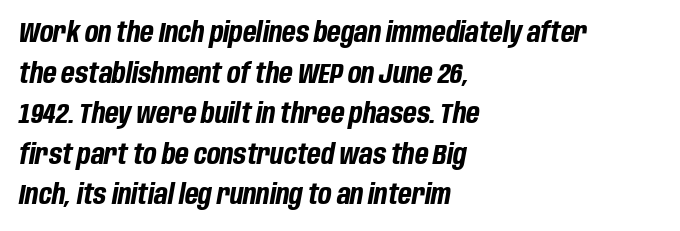
Vertical spacing — default. Its strokes are broad and dark, the hallmark of bold type. Students, note that the glyphs here touch the page at normal intervals. Layout note: lines flush left.
